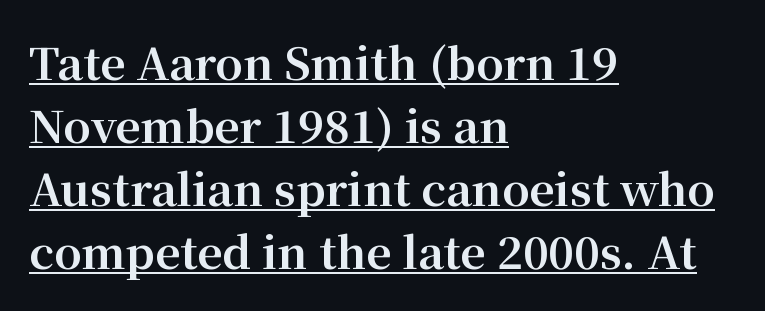
The rendering shows small feet on the letterforms — a serif design. Heft: maximum for text — a bold. Vertical spacing — default. Here the designer chose a conventional face with non-uniform glyph widths. Which margin do the lines hug? The left one — the right edge is uneven. Spacing between characters is what you'd get straight out of the box.
